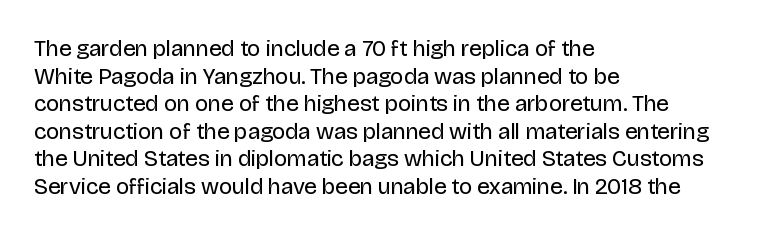
Q: Is the text bold? A: No.
Q: Is the text italic (slanted)? A: No, it is upright.
Q: Is the text underlined? A: No.
Q: How is the paragraph aligned? A: Left-aligned.
Q: Is the spacing between letters normal or unusually wide? A: Normal.
